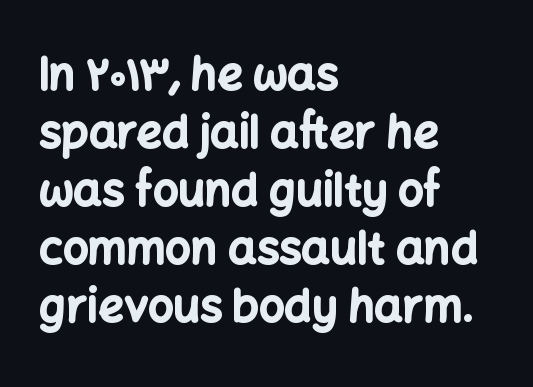
{"serif": "no", "italic": "no", "bold": "yes", "weight": "bold", "width": "normal", "stroke_contrast": "low", "x_height": "medium", "monospaced": "no", "underline": "no", "align": "left", "line_spacing": "normal", "line_spacing_ratio": 1.29, "letter_spacing": "normal", "letter_spacing_em": 0.0, "glyph_px": 45}
